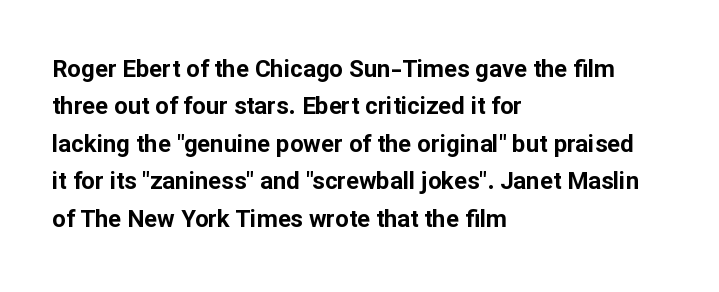
Underline: absent. Strokes here are thick enough to call this a true bold. This block has exactly the height ordinary leading produces. Standard letterfit; no display-style spreading of the glyphs. The lines are quadded left.
